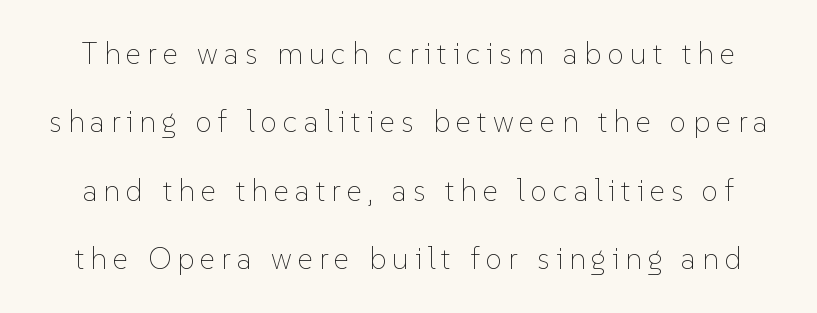
Weight: not bold — regular or lighter. The block of text is sparse from top to bottom, with ample space between rows. Is this a fixed-width face? No — the glyphs have proportional, varying widths. Tracking value appears strongly positive — letters spread wide. A typesetter would mark this as roman, not italic. The space directly below the letters is spotless.
